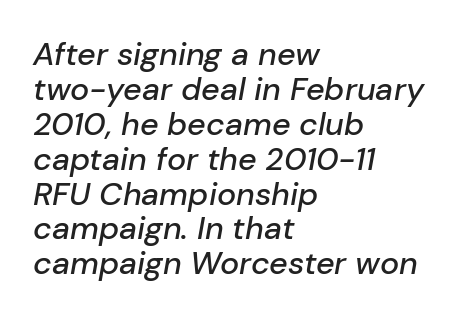
{"italic": "yes", "lean": "right", "slant_degrees": 10, "width": "normal", "stroke_contrast": "low", "x_height": "medium", "monospaced": "no", "underline": "no", "align": "left", "line_spacing": "tight", "line_spacing_ratio": 1.09, "letter_spacing": "normal", "letter_spacing_em": 0.0, "glyph_px": 32}
